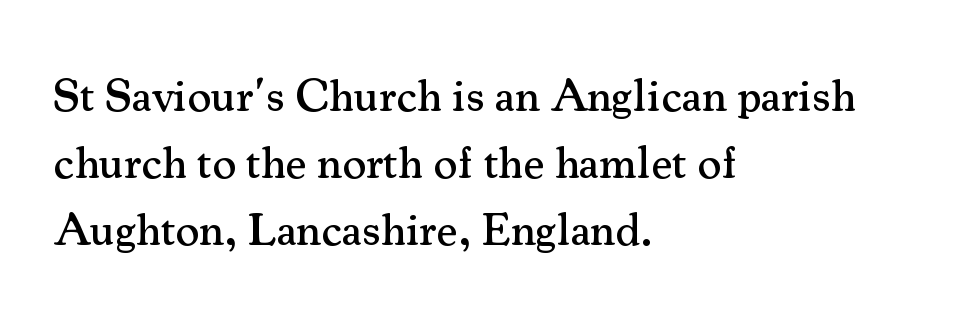
Q: Is the text italic (slanted)? A: No, it is upright.
Q: Is the typeface a serif or a sans-serif typeface? A: Serif.
Q: Is the text underlined? A: No.
Q: How is the paragraph aligned? A: Left-aligned.
Q: Is the spacing between letters normal or unusually wide? A: Normal.
Q: Is the spacing between lines tight, normal or loose? A: Normal.
Q: Width (condensed, normal, or wide)? A: Normal.
Q: Stroke contrast? A: Medium.
Q: x-height? A: Small.
Q: Monospaced? A: No.
